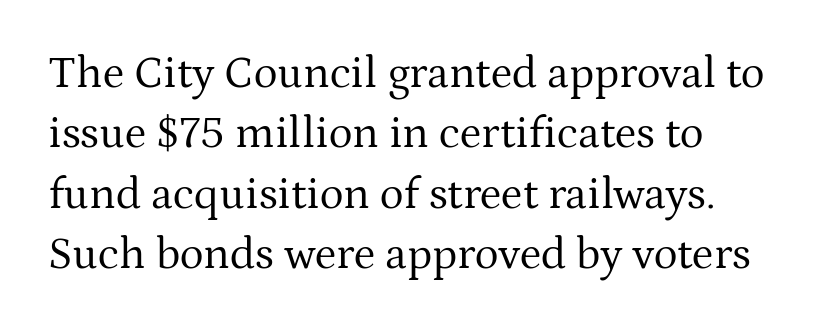
{"serif": "yes", "italic": "no", "bold": "no", "weight": "regular", "width": "normal", "stroke_contrast": "medium", "x_height": "medium", "monospaced": "no", "underline": "no", "line_spacing": "normal", "line_spacing_ratio": 1.34, "letter_spacing": "normal", "letter_spacing_em": 0.0, "glyph_px": 45}
